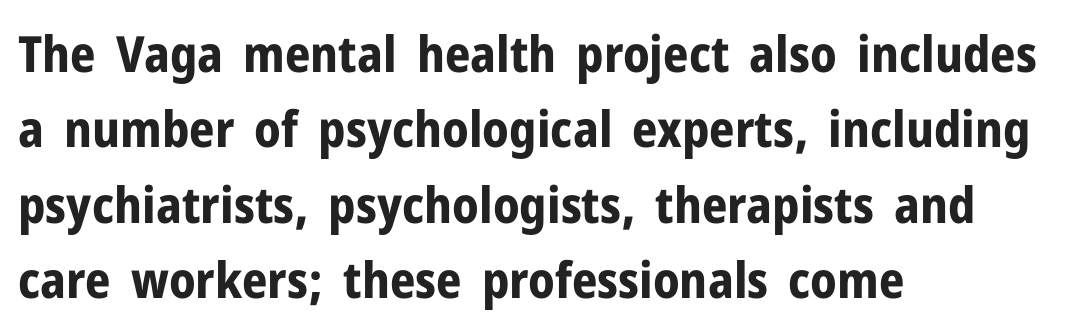
The image shows 50 px bold sans-serif type, upright; set left-aligned, normal line spacing (1.51x), normal letter spacing, not underlined; low stroke contrast and a medium x-height.
